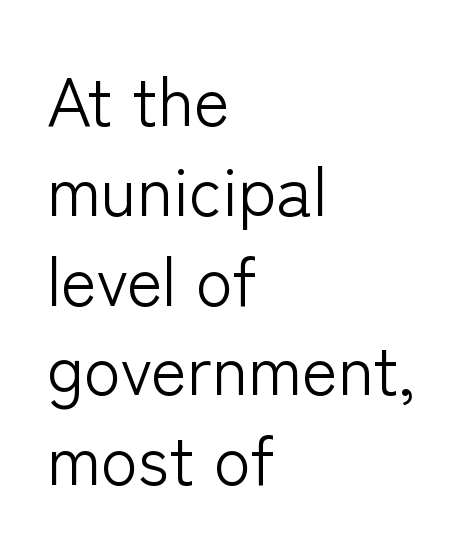
The image shows 68 px light sans-serif type, upright; set left-aligned, normal line spacing (1.32x), normal letter spacing, not underlined; low stroke contrast and a medium x-height.
